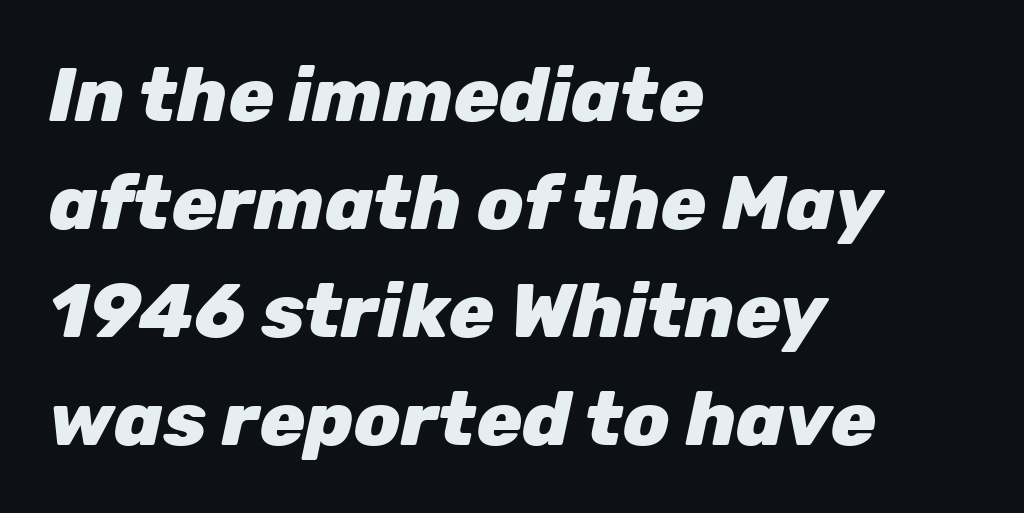
The face used here is proportionally spaced, like ordinary book or web type. A classic flush-left, rag-right setting is used for this passage. The strokes are fattened all the way to bold. Letters rest on an invisible, unmarked baseline. Observe the ordinary spacing: letters are neighbours, not strangers. In terms of posture, this sample is oblique.
